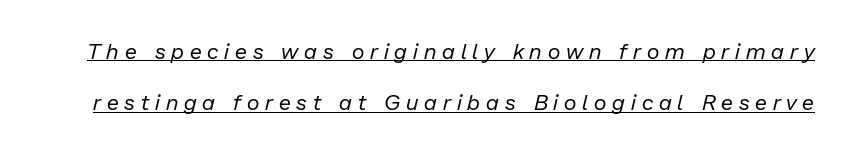
The image shows 22 px text type, italic (leaning right); set loose line spacing (2.34x), unusually wide letter spacing (+0.27 em), underlined.
